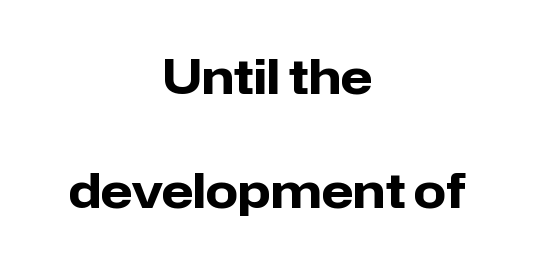
In CSS terms this would be text-align: center. This rendering features lettering with no underline. Quick note: not italic, upright. Observe the ordinary spacing: letters are neighbours, not strangers. Each new line begins a long way beneath the previous one. The letters carry no serifs — their stems end cleanly without finishing strokes.
